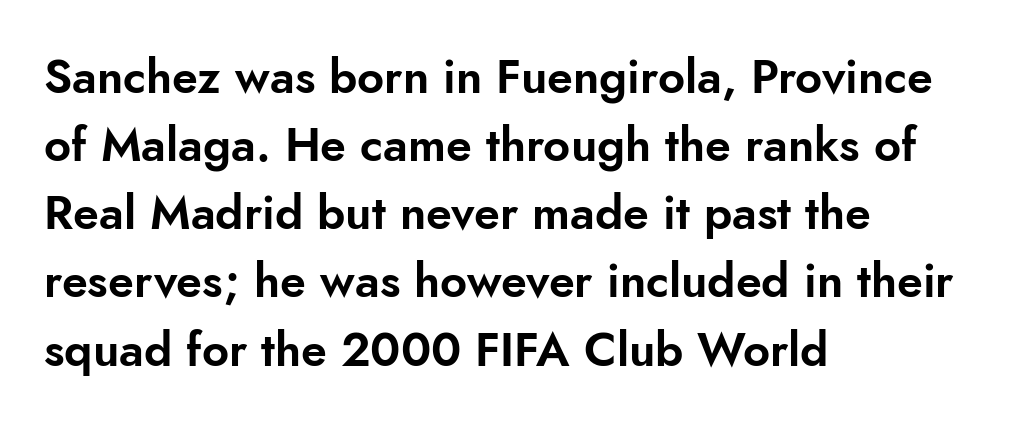
Q: Is the text italic (slanted)? A: No, it is upright.
Q: Is the typeface a serif or a sans-serif typeface? A: Sans-serif.
Q: Is the text underlined? A: No.
Q: How is the paragraph aligned? A: Left-aligned.
Q: Is the spacing between letters normal or unusually wide? A: Normal.
Q: Is the spacing between lines tight, normal or loose? A: Normal.
Q: Width (condensed, normal, or wide)? A: Normal.
Q: Stroke contrast? A: Low.
Q: x-height? A: Small.
Q: Monospaced? A: No.
